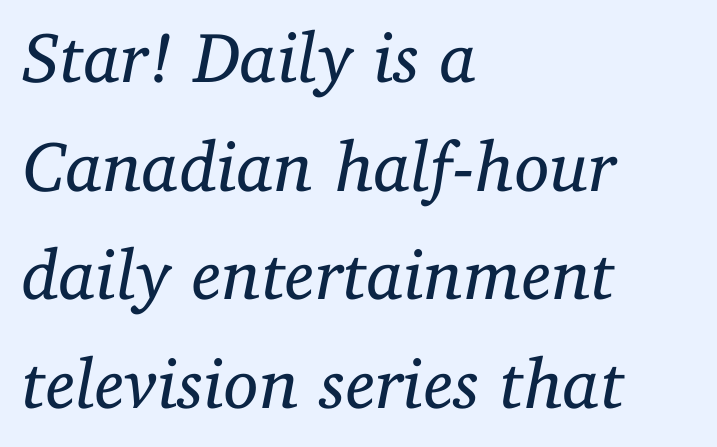
Q: Is the text bold? A: No.
Q: Is the text italic (slanted)? A: Yes, it leans right by about 11 degrees.
Q: Is the typeface a serif or a sans-serif typeface? A: Serif.
Q: Is the text underlined? A: No.
Q: How is the paragraph aligned? A: Left-aligned.
Q: Is the spacing between letters normal or unusually wide? A: Normal.
Q: Is the spacing between lines tight, normal or loose? A: Normal.
Q: Width (condensed, normal, or wide)? A: Normal.
Q: Stroke contrast? A: Low.
Q: x-height? A: Medium.
Q: Monospaced? A: No.
